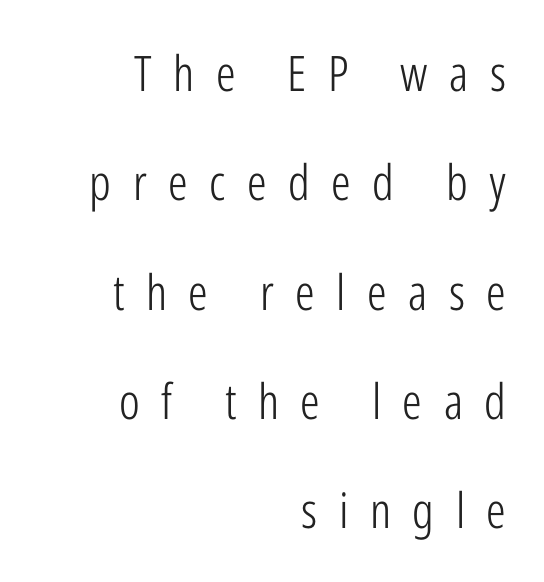
The image shows 49 px light, condensed sans-serif type, upright; set right-aligned, loose line spacing (2.23x), unusually wide letter spacing (+0.44 em), not underlined; low stroke contrast and a medium x-height.
